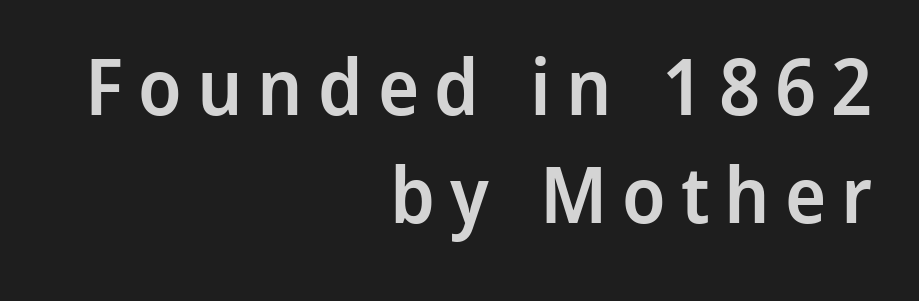
Q: Is the text bold? A: Semi-bold.
Q: Is the text italic (slanted)? A: No, it is upright.
Q: Is the typeface a serif or a sans-serif typeface? A: Sans-serif.
Q: Is the text underlined? A: No.
Q: How is the paragraph aligned? A: Right-aligned.
Q: Is the spacing between lines tight, normal or loose? A: Normal.
Q: Width (condensed, normal, or wide)? A: Normal.
Q: Stroke contrast? A: Low.
Q: x-height? A: Medium.
Q: Monospaced? A: No.
